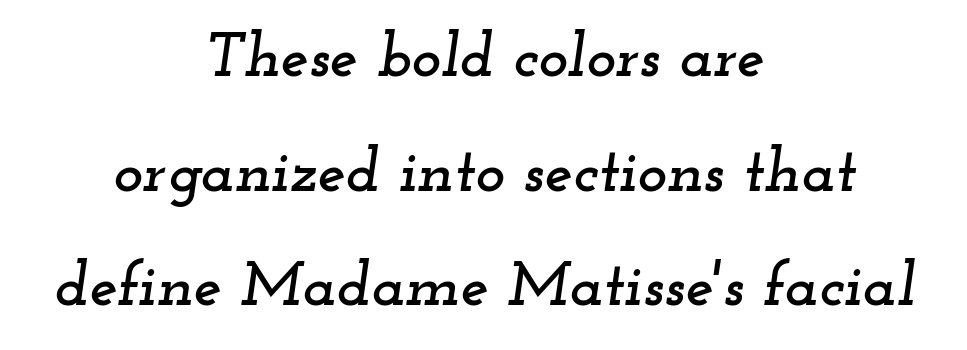
The rag falls on both sides of this text block equally. The horizontal fit of the characters is conventional and even. The letters are slanted; this is an italic face. Lines of text with bare space underneath.
